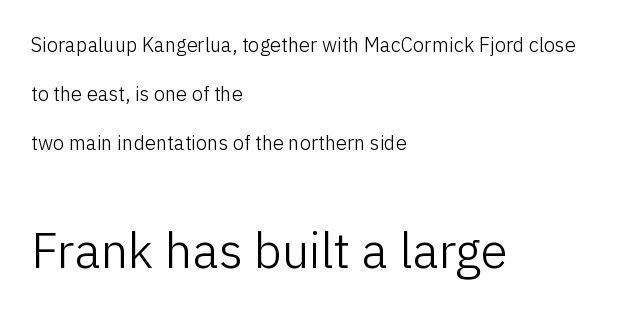
{"serif": "no", "italic": "no", "bold": "no", "weight": "light", "width": "normal", "stroke_contrast": "low", "x_height": "medium", "monospaced": "no", "underline": "no", "align": "left", "line_spacing": "loose", "line_spacing_ratio": 2.45, "letter_spacing": "normal", "letter_spacing_em": 0.0, "larger_block": "second", "size_ratio": 2.45, "glyph_px": 49}
